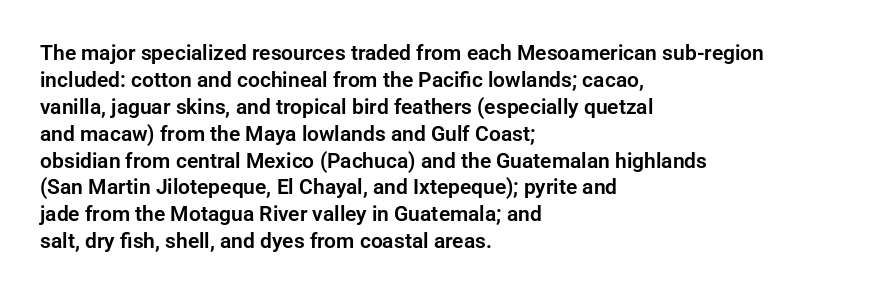
No word sits above an underline. Rendered with straight, roman letterforms. A typesetter would call this leading conventional body-copy spacing. Nothing unusual about the tracking: characters are spaced as the font intends. Line starts are locked; line ends wander.
